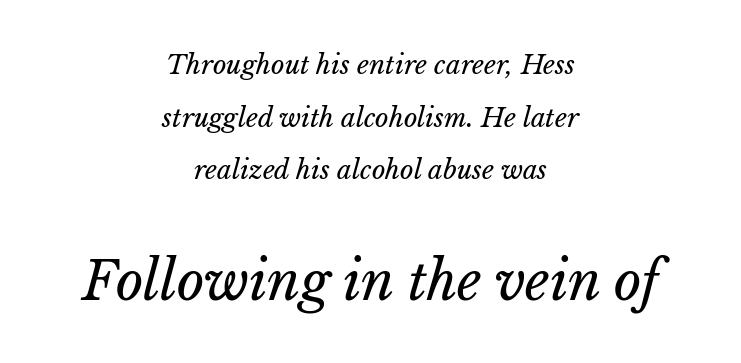
Posture: slanted. What's the leading like? Stretched, with rows far apart. Here the second block reads like a headline and the first like body copy. The rendering keeps characters at their native spacing. Check under the words: just untouched page. Layout note: lines centered.
